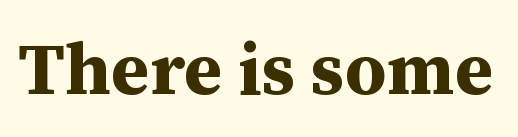
Q: Is the text bold? A: Yes.
Q: Is the text italic (slanted)? A: No, it is upright.
Q: Is the typeface a serif or a sans-serif typeface? A: Serif.
Q: Is the text underlined? A: No.
Q: Is the spacing between letters normal or unusually wide? A: Normal.
Q: Width (condensed, normal, or wide)? A: Normal.
Q: Stroke contrast? A: Medium.
Q: x-height? A: Medium.
Q: Monospaced? A: No.
